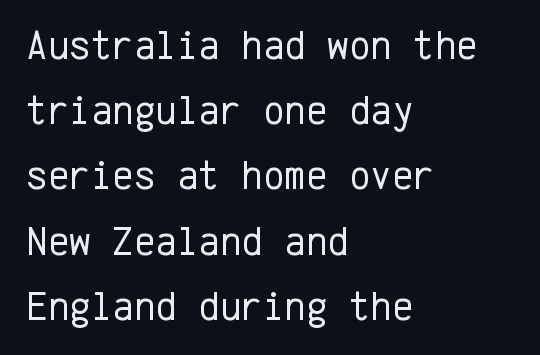
This sample uses plain, unmodified letter spacing. Tall strokes in this sample are plumb rather than angled. Any mark beneath the type? The region is blank. This sample has the even, mechanical cadence of fixed-width lettering. One-word summary of the alignment: left. What kind of face is this? One without serifs — a sans.
